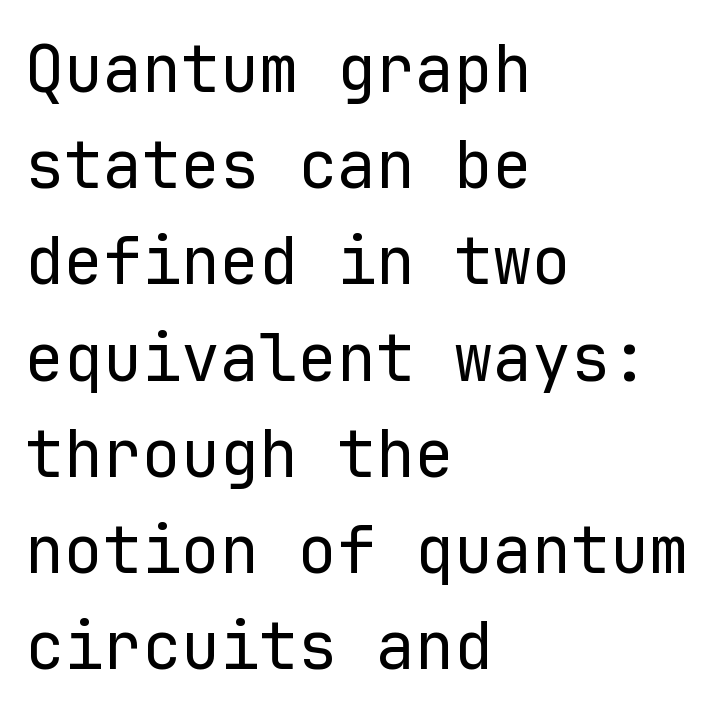
You can tell it's not italic because the verticals are truly vertical. The gaps between neighbouring characters are ordinary and unremarkable. A quiet, ordinary-to-light weight characterises the typeface. Fixed-width glyphs throughout — classic coding-font behaviour. Letterform terminals end flat and unadorned throughout the passage. The zone under the glyphs is completely vacant.
